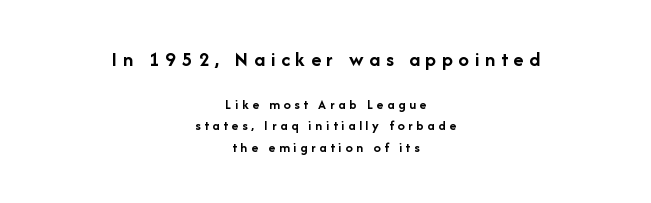
The image shows 21 px bold type, upright; set centered, normal line spacing (1.56x), unusually wide letter spacing (+0.27 em), not underlined; the first (top) block is 1.5x larger.
